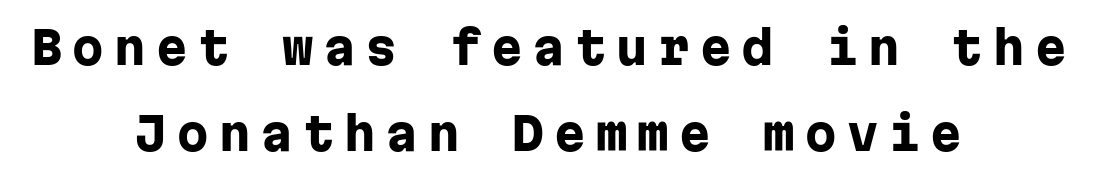
Check under the words: just untouched page. Caption: multi-line text, centered on the measure. Here the glyphs are tracked loosely, breaking word shapes into spaced letters. The lines are spread far apart with generous leading. This sample uses a sans-serif face. Notice how thick the strokes are: this is what a full bold looks like.
